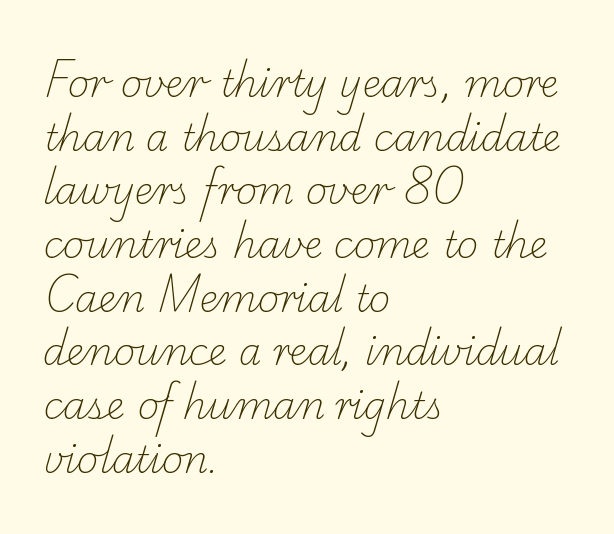
{"serif": "yes", "bold": "no", "weight": "light", "width": "normal", "stroke_contrast": "low", "x_height": "small", "monospaced": "no", "underline": "no", "align": "left", "line_spacing": "normal", "line_spacing_ratio": 1.45, "letter_spacing": "normal", "letter_spacing_em": 0.0, "glyph_px": 37}
